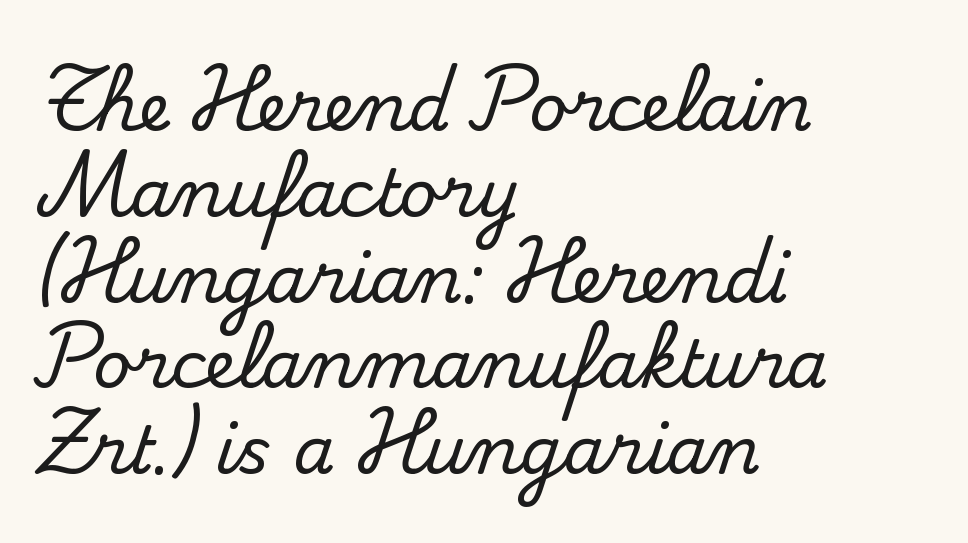
The image shows 66 px text type; set left-aligned, normal line spacing (1.3x), normal letter spacing, not underlined; medium stroke contrast and a small x-height.
